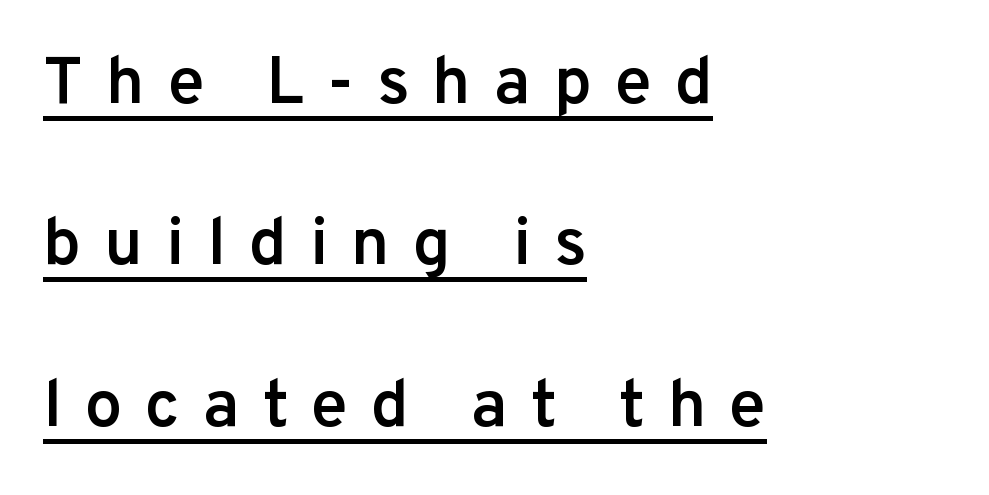
{"serif": "no", "italic": "no", "bold": "semi", "weight": "semibold", "width": "normal", "stroke_contrast": "low", "x_height": "medium", "monospaced": "no", "underline": "yes", "align": "left", "line_spacing": "loose", "line_spacing_ratio": 2.41, "letter_spacing": "wide", "letter_spacing_em": 0.34, "glyph_px": 67}
